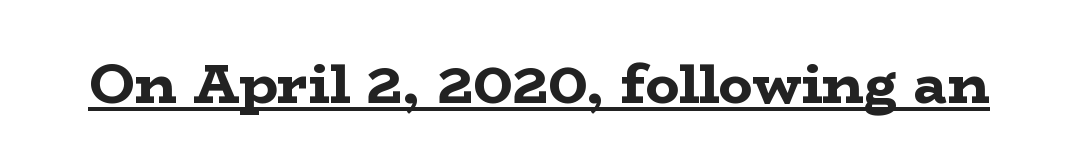
Q: Is the text bold? A: Yes.
Q: Is the text italic (slanted)? A: No, it is upright.
Q: Is the typeface a serif or a sans-serif typeface? A: Serif.
Q: Is the text underlined? A: Yes.
Q: Is the spacing between letters normal or unusually wide? A: Normal.
Q: Width (condensed, normal, or wide)? A: Wide.
Q: Stroke contrast? A: Low.
Q: x-height? A: Medium.
Q: Monospaced? A: No.
